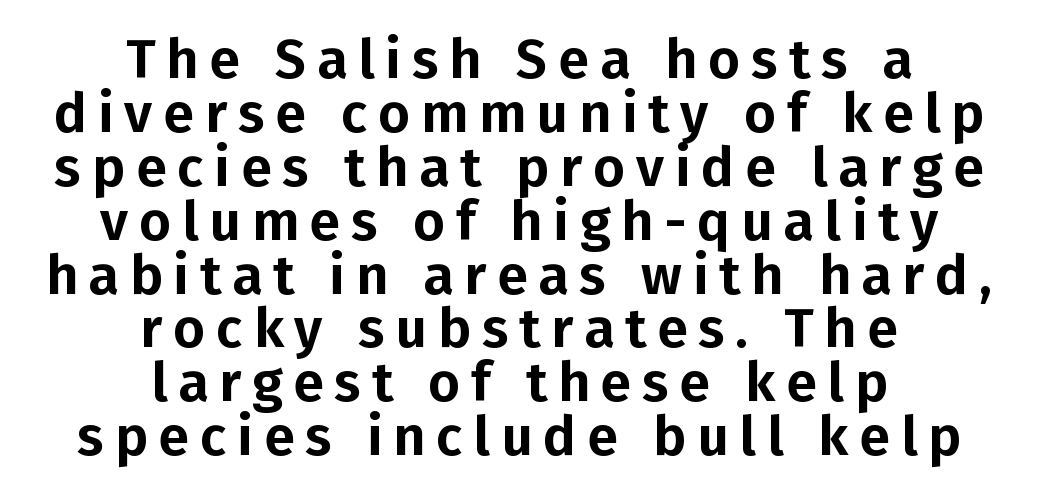
The image shows 55 px sans-serif type, upright; set centered, tight line spacing (0.98x), unusually wide letter spacing (+0.2 em), not underlined; low stroke contrast and a medium x-height.
